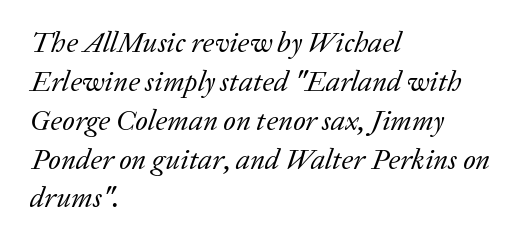
The image shows 29 px regular-weight serif type, italic (leaning right); set left-aligned, normal line spacing (1.34x), normal letter spacing, not underlined; low stroke contrast and a medium x-height.
